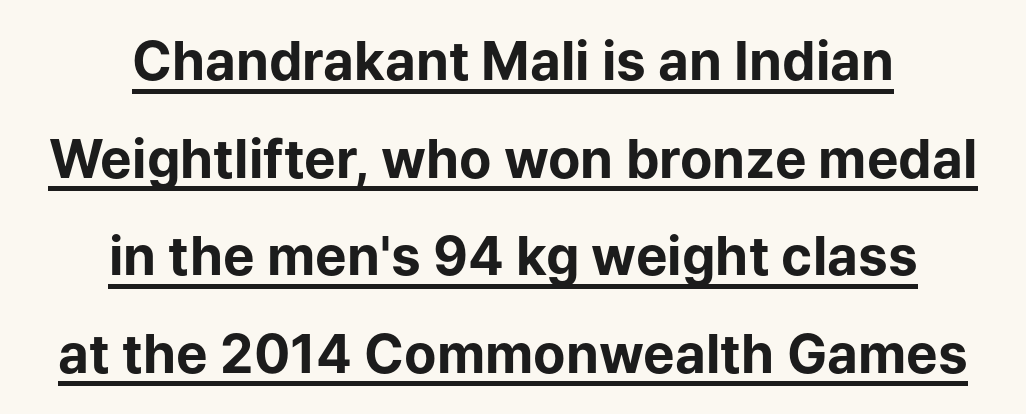
Q: Is the text bold? A: Yes.
Q: Is the text italic (slanted)? A: No, it is upright.
Q: Is the typeface a serif or a sans-serif typeface? A: Sans-serif.
Q: Is the text underlined? A: Yes.
Q: How is the paragraph aligned? A: Centered.
Q: Is the spacing between letters normal or unusually wide? A: Normal.
Q: Width (condensed, normal, or wide)? A: Normal.
Q: Stroke contrast? A: Low.
Q: x-height? A: Medium.
Q: Monospaced? A: No.
